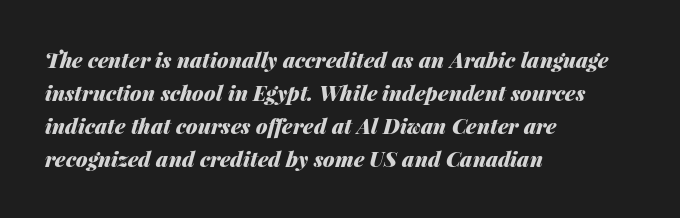
Chunky letters — that's bold for sure. A normal amount of white space separates one row of letters from the next. In terms of posture, this sample is oblique. The paragraph has a hard left edge and a soft right edge.
